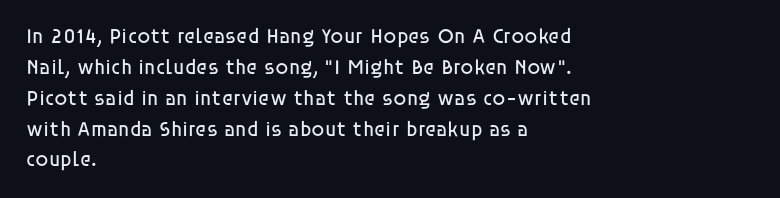
The image shows 21 px text type, upright; set left-aligned, normal line spacing (1.47x), normal letter spacing, not underlined.
